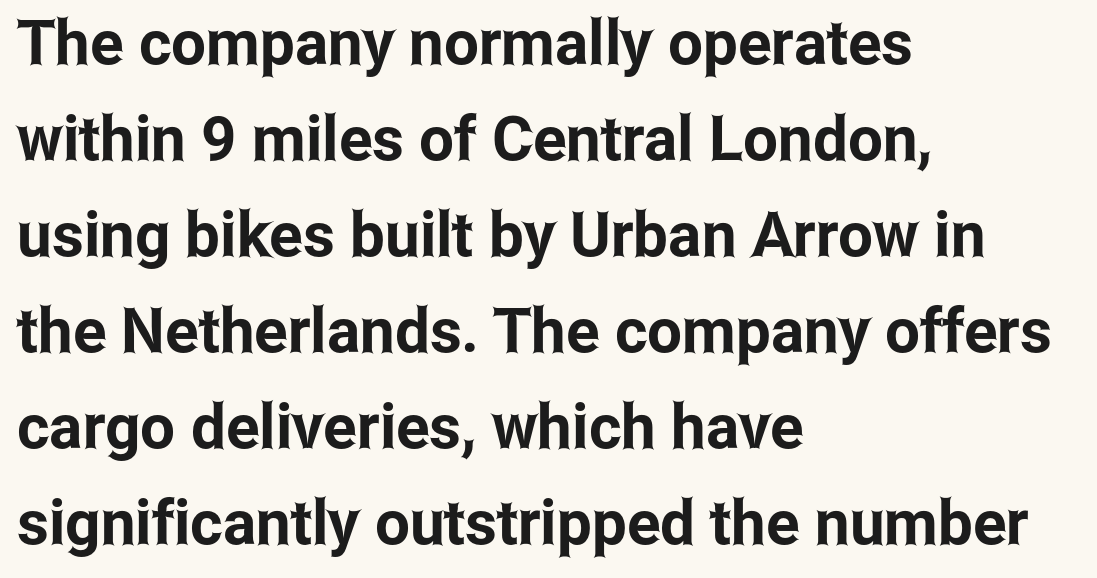
The axis of the letterforms is exactly vertical. Note the varied advance widths — an 'i' is clearly narrower than an 'm'. The letters carry no serifs — their stems end cleanly without finishing strokes. Anything drawn beneath the words? Only blank space.
